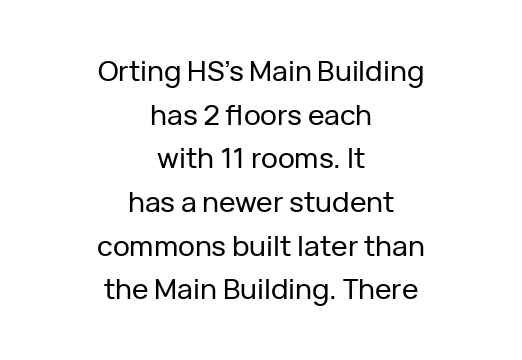
The baseline area is clear. Does extra space separate the letters? No, they use regular spacing. The designer went with a sans here, leaving each stem footless. If you folded the block vertically in half, each line would mirror itself in length. Think of a printed novel: that variable character pitch is what you see here.
